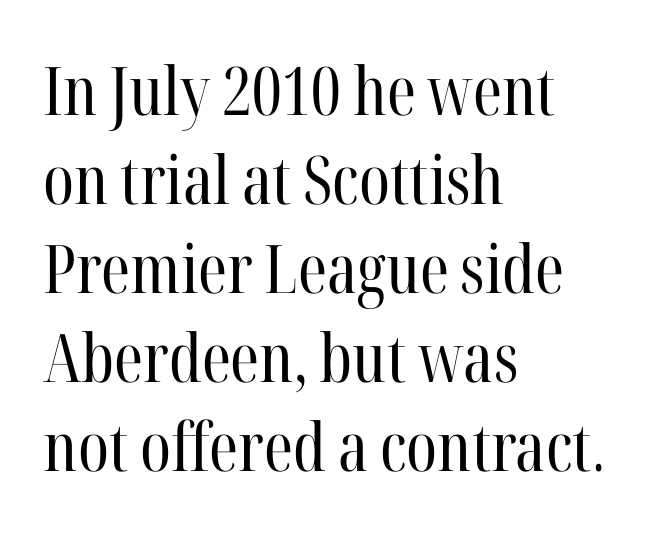
The image shows 67 px regular-weight, condensed serif type, upright; set left-aligned, normal line spacing (1.33x), normal letter spacing, not underlined; high stroke contrast and a medium x-height.
